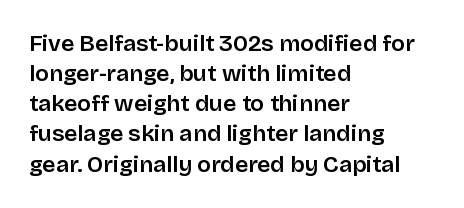
The image shows 23 px text type, upright; set left-aligned, normal line spacing (1.31x), normal letter spacing, not underlined.
